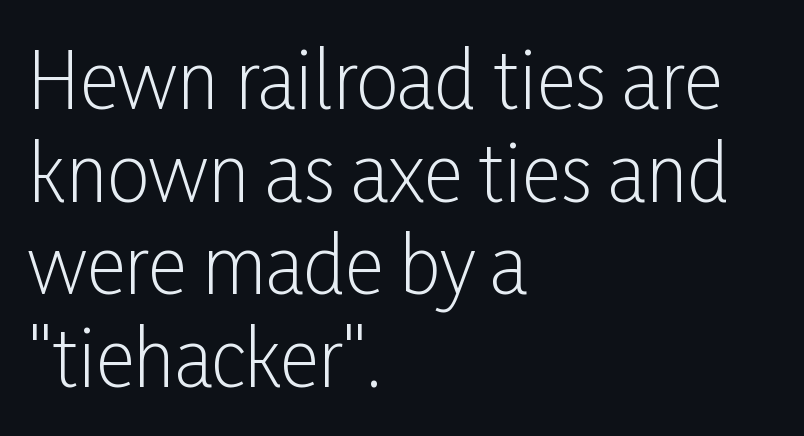
The image shows 76 px light, condensed sans-serif type, upright; set left-aligned, line spacing 1.22x, normal letter spacing, not underlined; low stroke contrast and a medium x-height.
